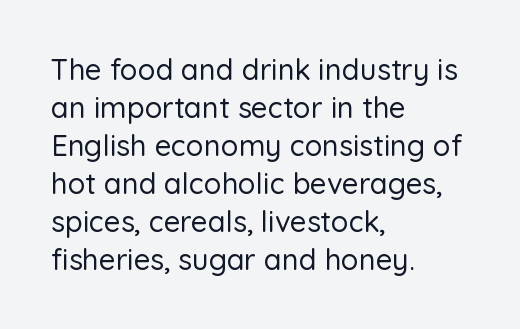
{"serif": "no", "italic": "no", "width": "normal", "stroke_contrast": "low", "x_height": "medium", "monospaced": "no", "underline": "no", "align": "left", "line_spacing": "normal", "line_spacing_ratio": 1.31, "letter_spacing": "normal", "letter_spacing_em": 0.0, "glyph_px": 29}
